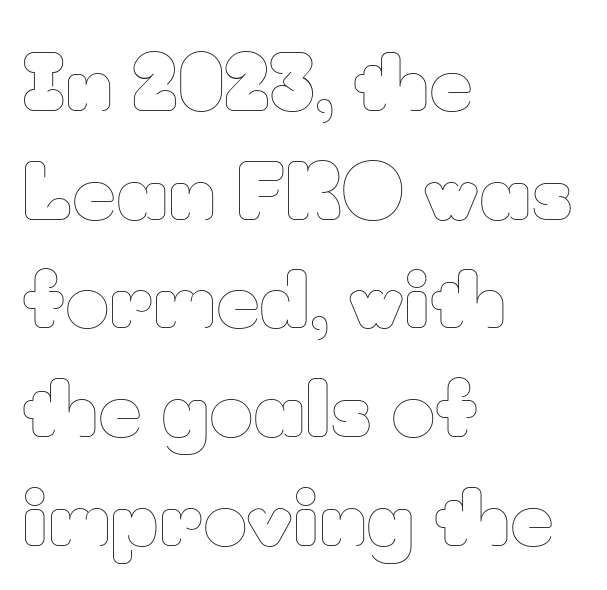
{"italic": "no", "bold": "no", "weight": "thin", "width": "normal", "stroke_contrast": "low", "x_height": "small", "monospaced": "no", "underline": "no", "align": "left", "line_spacing": "normal", "line_spacing_ratio": 1.43, "letter_spacing": "normal", "letter_spacing_em": 0.0, "glyph_px": 76}
